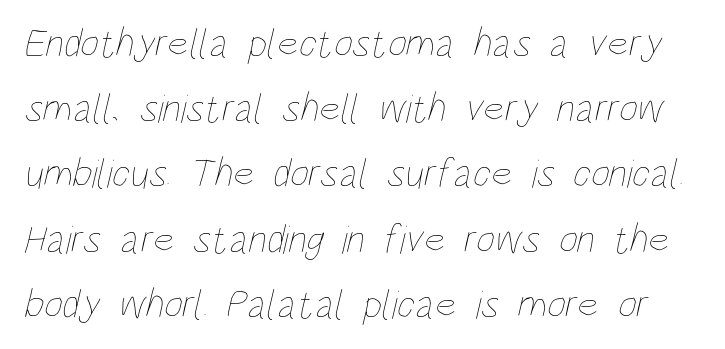
Q: Is the text bold? A: No.
Q: Is the text underlined? A: No.
Q: Is the spacing between letters normal or unusually wide? A: Normal.
Q: Is the spacing between lines tight, normal or loose? A: Normal.
Q: Width (condensed, normal, or wide)? A: Condensed.
Q: Stroke contrast? A: Low.
Q: x-height? A: Large.
Q: Monospaced? A: No.
